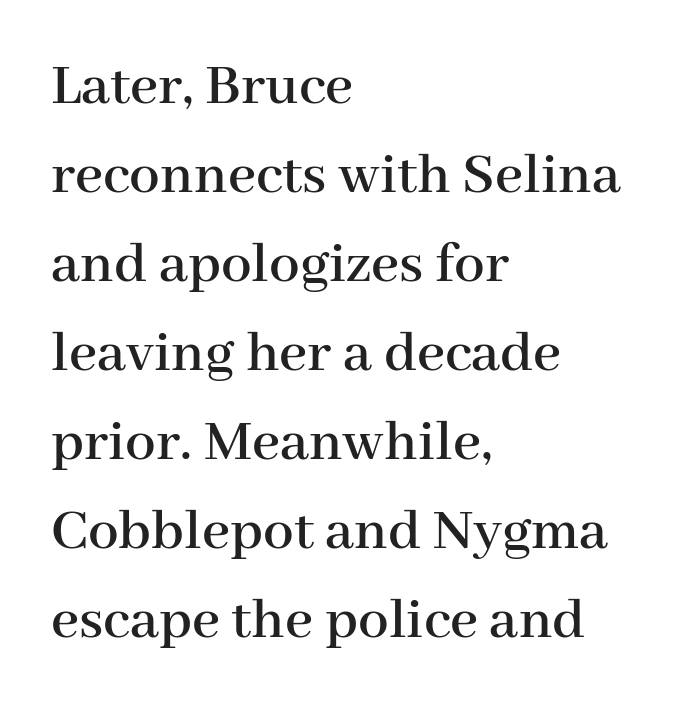
Q: Is the text italic (slanted)? A: No, it is upright.
Q: Is the typeface a serif or a sans-serif typeface? A: Serif.
Q: Is the text underlined? A: No.
Q: How is the paragraph aligned? A: Left-aligned.
Q: Is the spacing between letters normal or unusually wide? A: Normal.
Q: Is the spacing between lines tight, normal or loose? A: Normal.
Q: Width (condensed, normal, or wide)? A: Normal.
Q: Stroke contrast? A: High.
Q: x-height? A: Medium.
Q: Monospaced? A: No.
